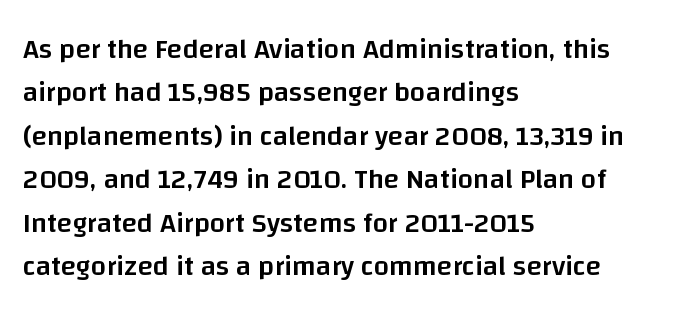
In CSS terms this would be text-align: left. The face used here is proportionally spaced, like ordinary book or web type. Whoever set this chose a conventional vertical rhythm. Descenders hang freely into open space. Examine the stroke ends and you'll find no serifs. The letters stand upright; this is a roman face.
